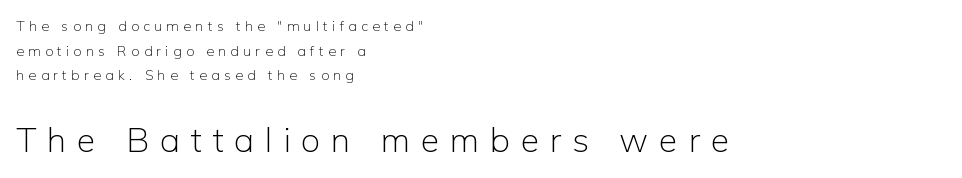
The rendering anchors every line to the left-hand side. Top chunk: small. Bottom chunk: large. The lettering stays uniformly vertical, giving the passage a roman look. The face used here is a sans, in the tradition of grotesques and geometrics. Note the varied advance widths — an 'i' is clearly narrower than an 'm'. The baseline area is clear.
